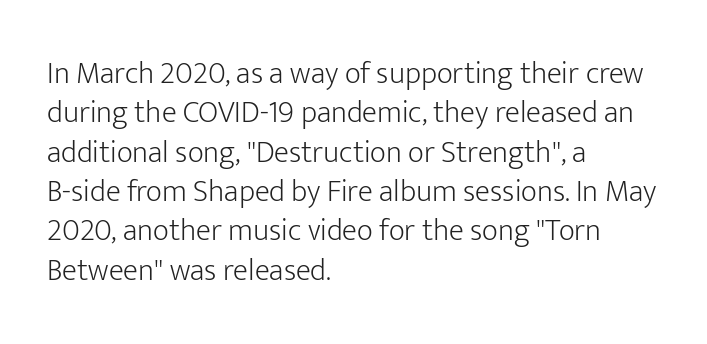
{"serif": "no", "italic": "no", "bold": "no", "weight": "light", "width": "normal", "stroke_contrast": "low", "x_height": "medium", "monospaced": "no", "underline": "no", "align": "left", "line_spacing": "normal", "line_spacing_ratio": 1.27, "letter_spacing": "normal", "letter_spacing_em": 0.0, "glyph_px": 31}
